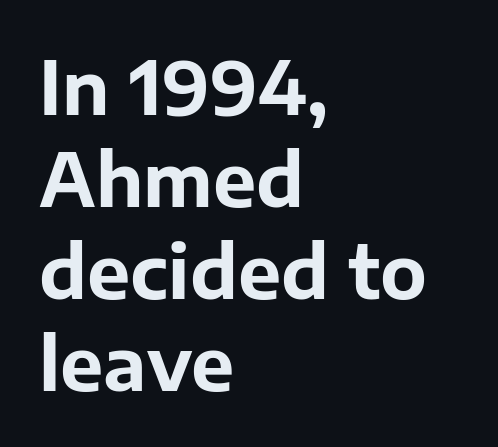
Q: Is the text bold? A: Yes.
Q: Is the text italic (slanted)? A: No, it is upright.
Q: Is the typeface a serif or a sans-serif typeface? A: Sans-serif.
Q: Is the text underlined? A: No.
Q: How is the paragraph aligned? A: Left-aligned.
Q: Is the spacing between letters normal or unusually wide? A: Normal.
Q: Is the spacing between lines tight, normal or loose? A: Normal.
Q: Width (condensed, normal, or wide)? A: Normal.
Q: Stroke contrast? A: Low.
Q: x-height? A: Medium.
Q: Monospaced? A: No.
